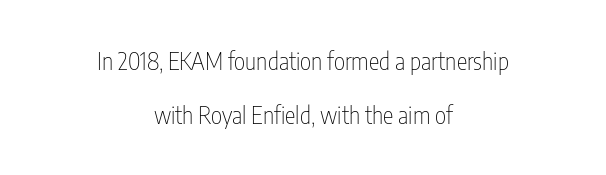
{"italic": "no", "bold": "no", "underline": "no", "align": "center", "line_spacing": "loose", "line_spacing_ratio": 2.24, "letter_spacing": "normal", "letter_spacing_em": 0.0, "glyph_px": 24}
